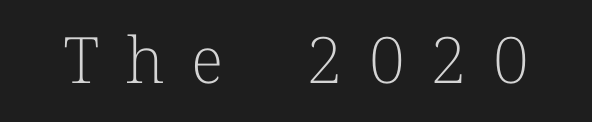
{"serif": "yes", "italic": "no", "bold": "no", "weight": "light", "width": "normal", "stroke_contrast": "low", "x_height": "medium", "monospaced": "no", "underline": "no", "letter_spacing": "wide", "letter_spacing_em": 0.41, "glyph_px": 64}
